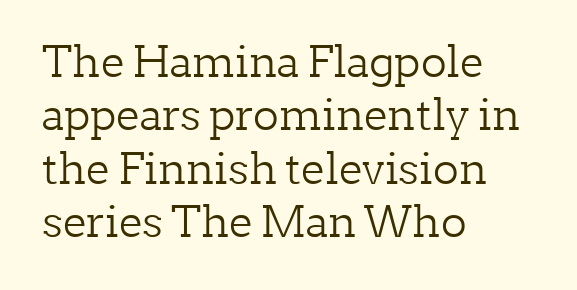
{"serif": "yes", "italic": "no", "bold": "no", "weight": "light", "width": "normal", "stroke_contrast": "low", "x_height": "medium", "monospaced": "no", "underline": "no", "align": "left", "line_spacing_ratio": 1.24, "letter_spacing": "normal", "letter_spacing_em": 0.0, "glyph_px": 43}
